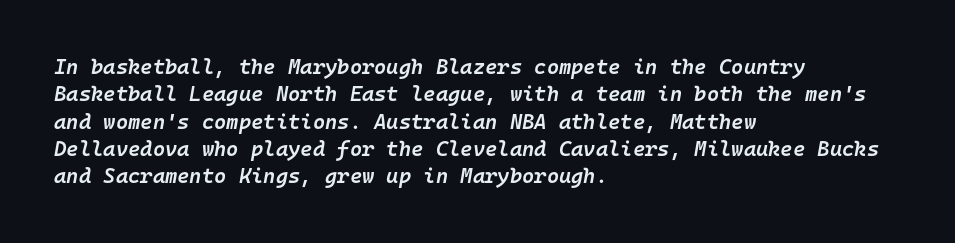
The strip under each line holds only bare page. How are the letters spaced? Ordinarily, with no added tracking. Regarding leading, the lines here are spaced in the standard way. The letters are semibold — heavier than regular but short of a full bold. The compositor pushed each line to the left boundary.
